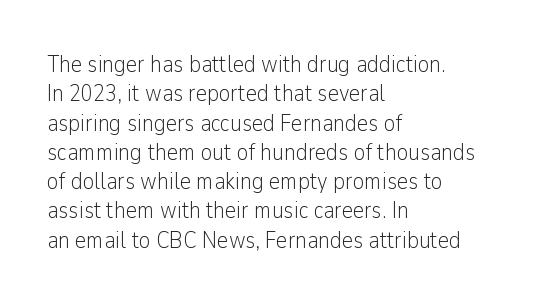
{"italic": "no", "bold": "no", "underline": "no", "align": "left", "line_spacing_ratio": 1.22, "letter_spacing": "normal", "letter_spacing_em": 0.0, "glyph_px": 24}
